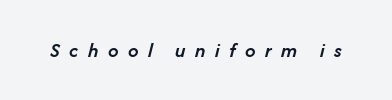
The image shows 21 px text type, italic (leaning right); set unusually wide letter spacing (+0.45 em), not underlined.
